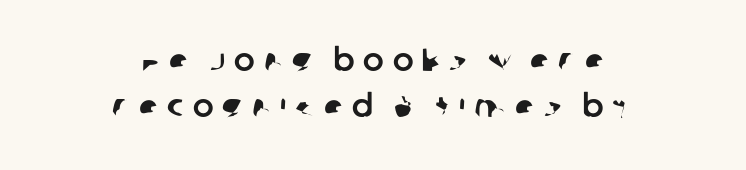
The image shows 31 px sans-serif type; set centered, normal line spacing (1.48x), unusually wide letter spacing (+0.29 em), not underlined; low stroke contrast and a large x-height.
